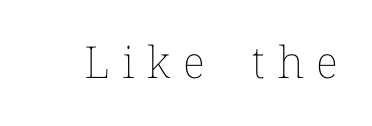
{"italic": "no", "bold": "no", "weight": "thin", "width": "normal", "stroke_contrast": "low", "x_height": "medium", "monospaced": "no", "underline": "no", "letter_spacing": "wide", "letter_spacing_em": 0.29, "glyph_px": 44}
